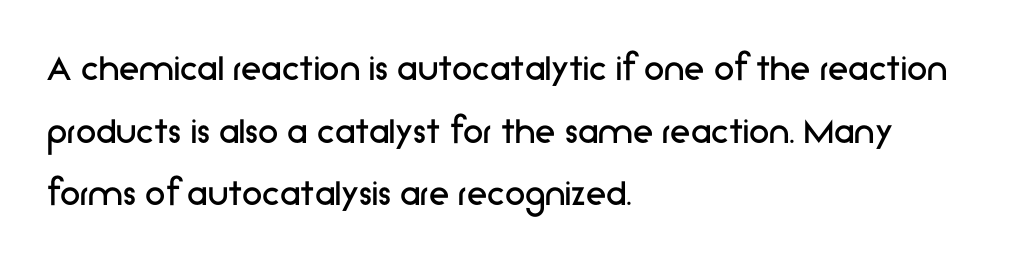
Check where the strokes stop: nothing finishes them off — pure sans. The font's upright variant was chosen for this text. The ragged edge is on the right, which tells us the setting is flush left. No letter is thick-stroked: the sample isn't bold.
